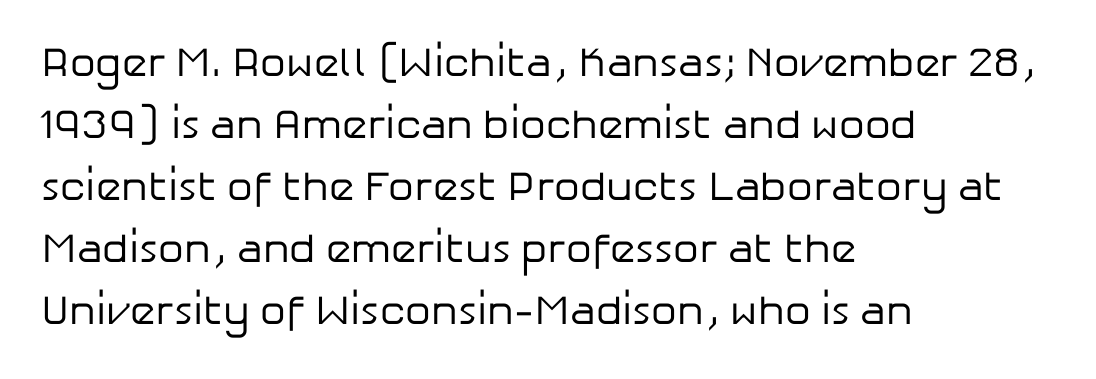
The image shows 41 px regular-weight sans-serif type, upright; set left-aligned, normal line spacing (1.51x), normal letter spacing, not underlined; low stroke contrast and a medium x-height.
